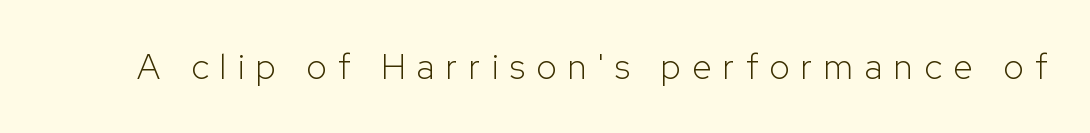
The type family on display is of the sans-serif kind. Quick note: underline off. Is the stroke heavy? The answer is a plain regular-or-lighter. Is there any slant? The stems are plumb.
